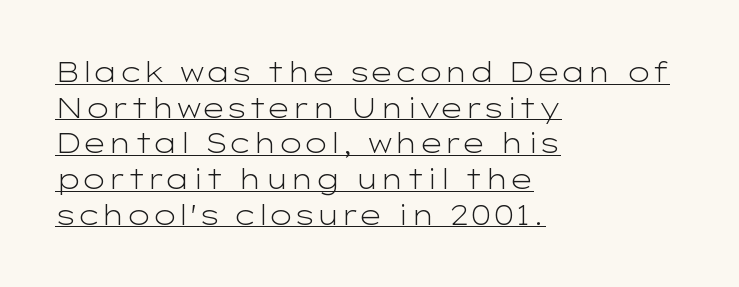
{"italic": "no", "bold": "no", "underline": "yes", "align": "left", "line_spacing": "normal", "line_spacing_ratio": 1.32, "letter_spacing": "normal", "letter_spacing_em": 0.0, "glyph_px": 27}
